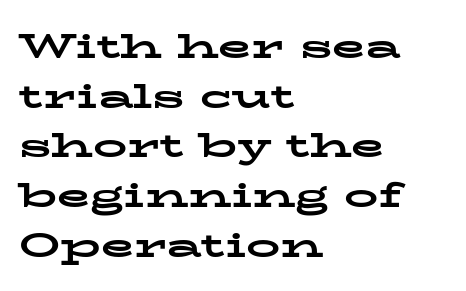
Unmarked baselines from the first word to the last. Stroke terminals: seriffed. Ordinary non-slanted type is in use. Here the designer chose a conventional face with non-uniform glyph widths. A normal amount of white space separates one row of letters from the next.
